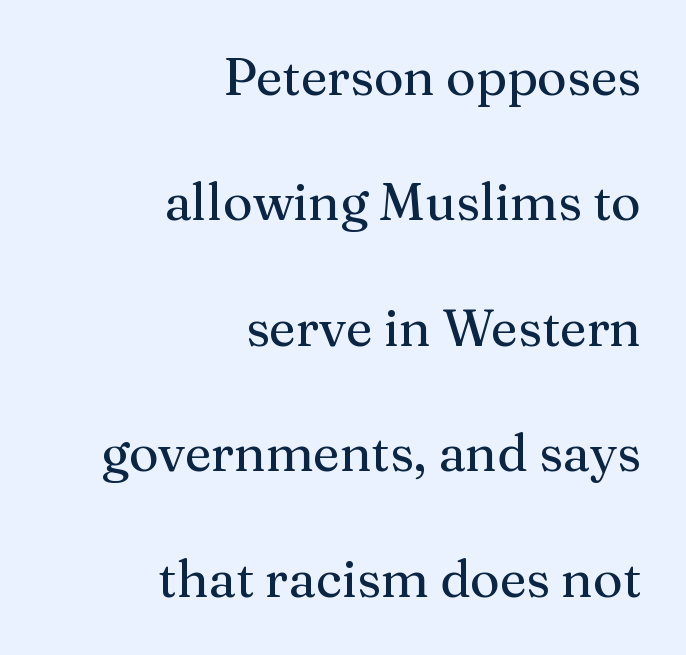
{"serif": "yes", "italic": "no", "width": "normal", "stroke_contrast": "medium", "x_height": "medium", "monospaced": "no", "underline": "no", "align": "right", "line_spacing": "loose", "line_spacing_ratio": 2.46, "letter_spacing": "normal", "letter_spacing_em": 0.0, "glyph_px": 51}
